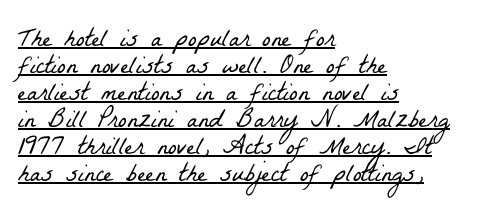
The image shows 26 px text type; set left-aligned, tight line spacing (1.04x), normal letter spacing, underlined.
